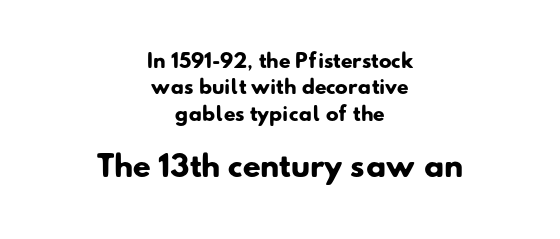
The image shows 29 px heavy sans-serif type; set centered, normal line spacing (1.39x), normal letter spacing, not underlined; the second (bottom) block is 1.53x larger; low stroke contrast and a small x-height.
